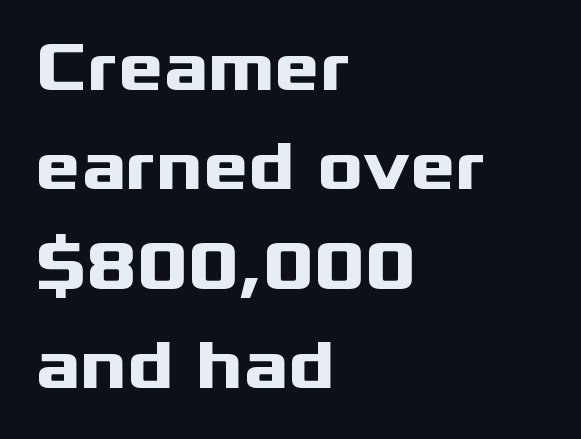
Tall strokes in this sample are plumb rather than angled. In CSS terms this would be text-align: left. Every letter is thick-stroked: bold, no question. Spacing between characters is what you'd get straight out of the box. Check under the words: just untouched page.
